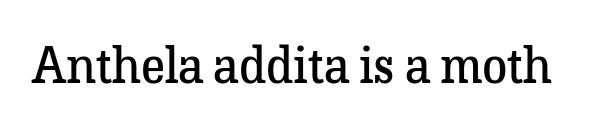
{"serif": "yes", "italic": "no", "bold": "no", "weight": "regular", "width": "normal", "stroke_contrast": "low", "x_height": "medium", "monospaced": "no", "underline": "no", "letter_spacing": "normal", "letter_spacing_em": 0.0, "glyph_px": 51}
